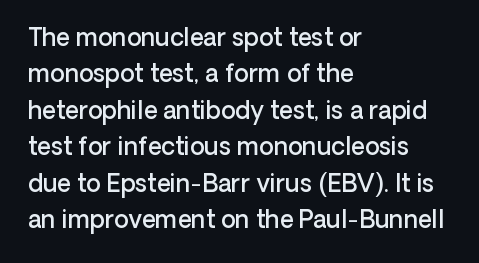
Q: Is the text bold? A: Semi-bold.
Q: Is the text italic (slanted)? A: No, it is upright.
Q: Is the text underlined? A: No.
Q: How is the paragraph aligned? A: Left-aligned.
Q: Is the spacing between letters normal or unusually wide? A: Normal.
Q: Is the spacing between lines tight, normal or loose? A: Normal.
